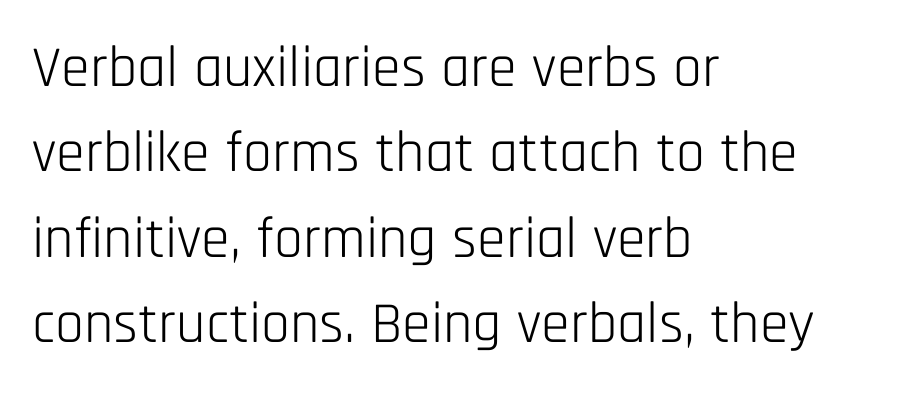
{"serif": "no", "italic": "no", "bold": "no", "weight": "light", "width": "condensed", "stroke_contrast": "low", "x_height": "large", "monospaced": "no", "underline": "no", "align": "left", "line_spacing": "normal", "line_spacing_ratio": 1.47, "letter_spacing": "normal", "letter_spacing_em": 0.0, "glyph_px": 58}
